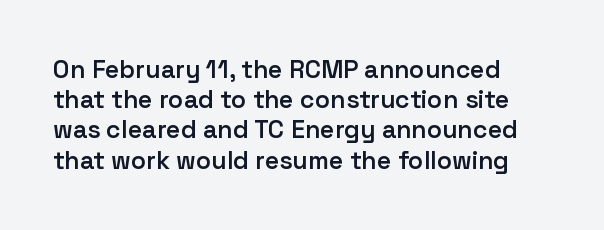
Posture: straight, roman, zero tilt. Unmarked baselines from the first word to the last. Spacing between characters is what you'd get straight out of the box. The face used here is a semibold: visibly heavier than regular, lighter than bold.
